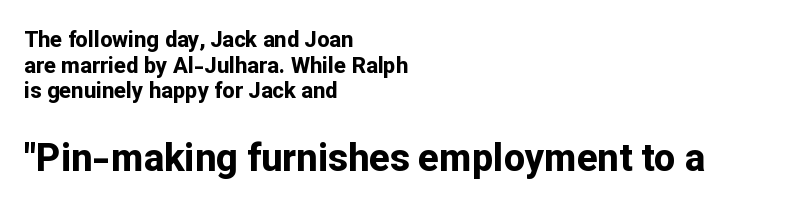
Visually, the bottom section dominates because its glyphs are scaled up. The glyphs are unaccompanied by any horizontal stroke below them. Caption: multi-line text, flush left, ragged right. How are the letters spaced? Ordinarily, with no added tracking.
